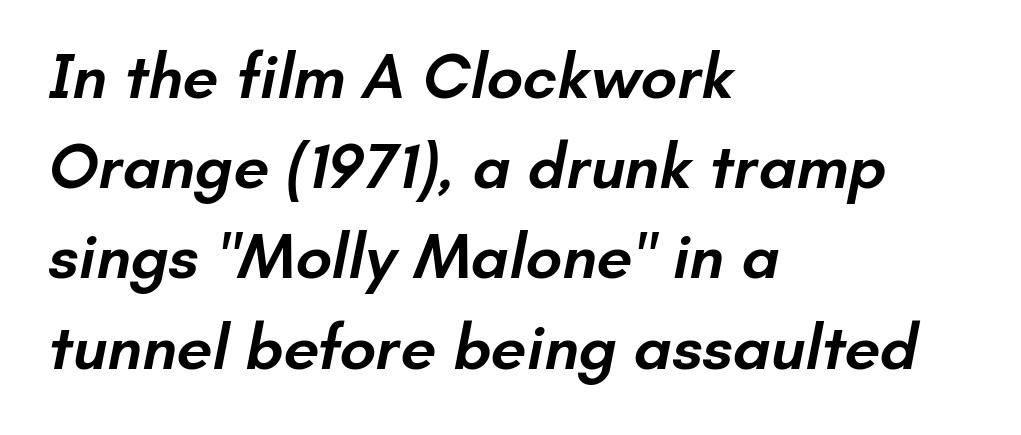
{"serif": "no", "bold": "semi", "weight": "semibold", "width": "normal", "stroke_contrast": "low", "x_height": "small", "monospaced": "no", "underline": "no", "align": "left", "line_spacing": "normal", "line_spacing_ratio": 1.41, "letter_spacing": "normal", "letter_spacing_em": 0.0, "glyph_px": 64}
